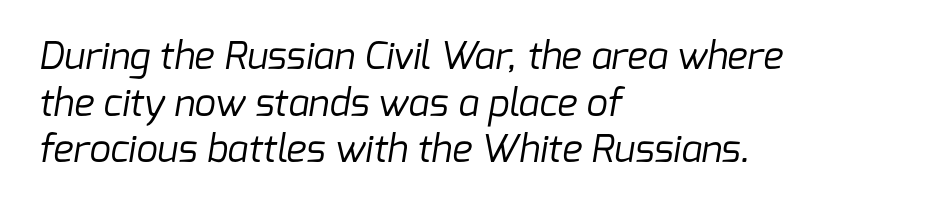
The image shows 38 px regular-weight sans-serif type; set left-aligned, line spacing 1.23x, normal letter spacing, not underlined; low stroke contrast and a medium x-height.
